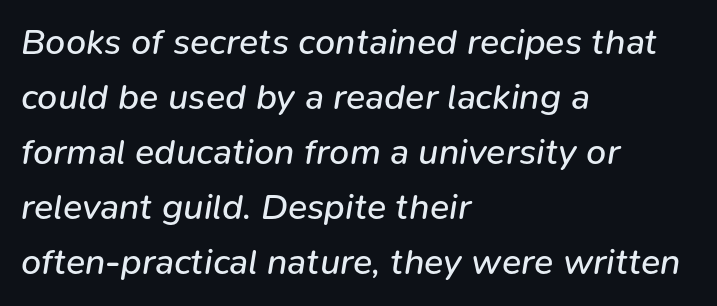
Q: Is the text bold? A: No.
Q: Is the text italic (slanted)? A: Yes, it leans right by about 9 degrees.
Q: Is the text underlined? A: No.
Q: How is the paragraph aligned? A: Left-aligned.
Q: Is the spacing between letters normal or unusually wide? A: Normal.
Q: Is the spacing between lines tight, normal or loose? A: Normal.
Q: Width (condensed, normal, or wide)? A: Normal.
Q: Stroke contrast? A: Low.
Q: x-height? A: Medium.
Q: Monospaced? A: No.
